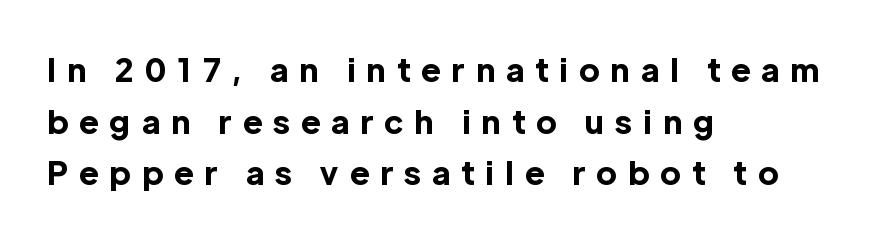
{"serif": "no", "italic": "no", "bold": "yes", "weight": "bold", "width": "normal", "x_height": "medium", "monospaced": "no", "underline": "no", "align": "left", "line_spacing": "normal", "line_spacing_ratio": 1.61, "letter_spacing": "wide", "letter_spacing_em": 0.36, "glyph_px": 32}
